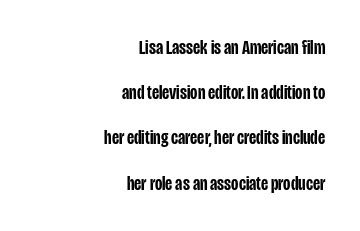
Q: Is the text bold? A: Semi-bold.
Q: Is the text italic (slanted)? A: No, it is upright.
Q: Is the text underlined? A: No.
Q: How is the paragraph aligned? A: Right-aligned.
Q: Is the spacing between letters normal or unusually wide? A: Normal.
Q: Is the spacing between lines tight, normal or loose? A: Loose.
